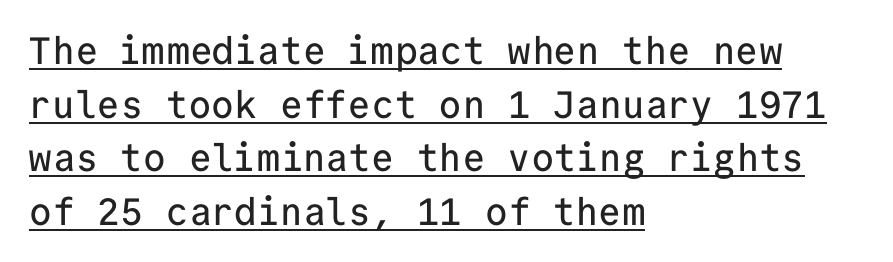
Q: Is the text italic (slanted)? A: No, it is upright.
Q: Is the typeface a serif or a sans-serif typeface? A: Sans-serif.
Q: Is the text underlined? A: Yes.
Q: How is the paragraph aligned? A: Left-aligned.
Q: Is the spacing between letters normal or unusually wide? A: Normal.
Q: Is the spacing between lines tight, normal or loose? A: Normal.
Q: Width (condensed, normal, or wide)? A: Normal.
Q: Stroke contrast? A: Low.
Q: x-height? A: Medium.
Q: Monospaced? A: Yes.
